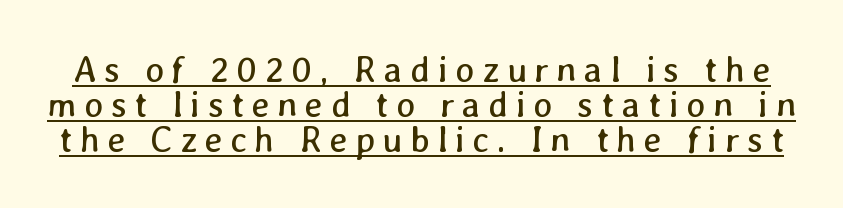
The image shows 36 px regular-weight type; set tight line spacing (0.97x), unusually wide letter spacing (+0.21 em), underlined; low stroke contrast and a medium x-height.
